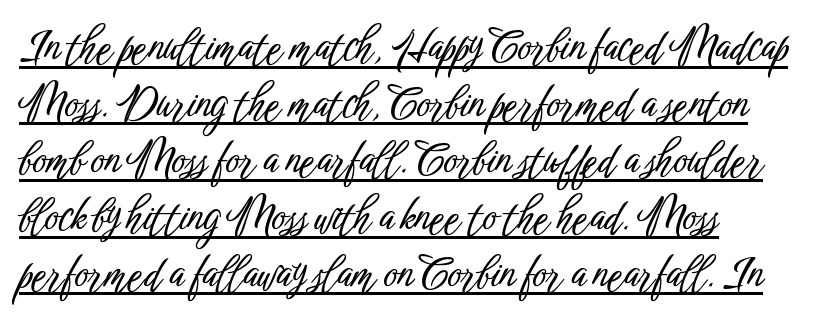
The image shows 42 px condensed sans-serif type; set left-aligned, normal line spacing (1.35x), normal letter spacing, underlined; low stroke contrast and a medium x-height.
